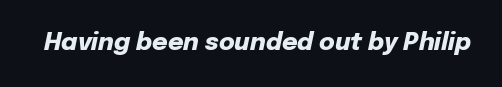
The face used here has the dense, thick strokes of a bold. The area under the type is left untouched. The rendering applies a slant to the glyphs. These lines keep a tight, regular rhythm from letter to letter.
